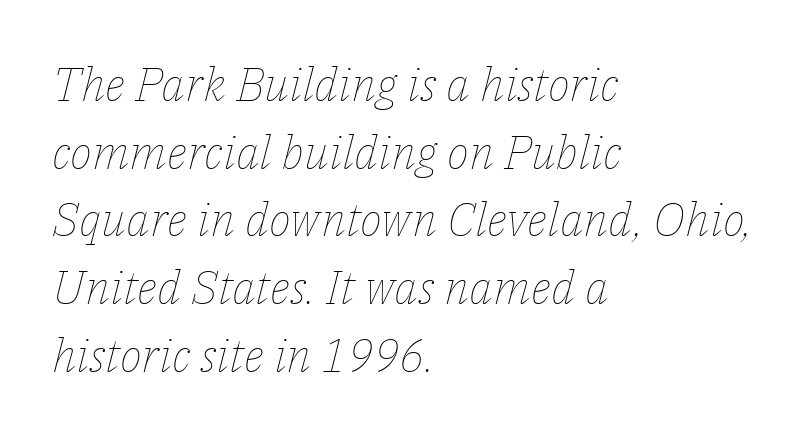
Q: Is the text bold? A: No.
Q: Is the text italic (slanted)? A: Yes, it leans right by about 14 degrees.
Q: Is the text underlined? A: No.
Q: How is the paragraph aligned? A: Left-aligned.
Q: Is the spacing between letters normal or unusually wide? A: Normal.
Q: Is the spacing between lines tight, normal or loose? A: Normal.
Q: Width (condensed, normal, or wide)? A: Normal.
Q: Stroke contrast? A: Low.
Q: x-height? A: Medium.
Q: Monospaced? A: No.
